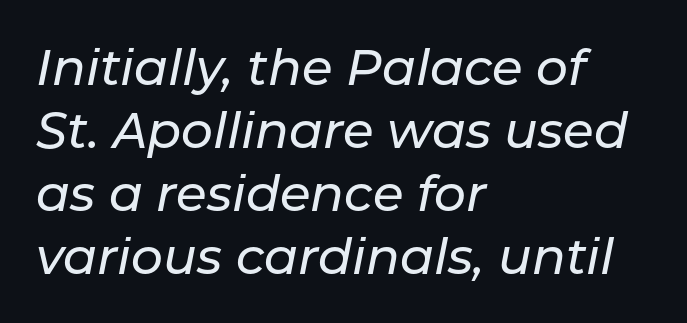
Q: Is the text italic (slanted)? A: Yes, it leans right by about 11 degrees.
Q: Is the text underlined? A: No.
Q: How is the paragraph aligned? A: Left-aligned.
Q: Is the spacing between letters normal or unusually wide? A: Normal.
Q: Is the spacing between lines tight, normal or loose? A: Normal.
Q: Width (condensed, normal, or wide)? A: Normal.
Q: Stroke contrast? A: Low.
Q: x-height? A: Medium.
Q: Monospaced? A: No.
